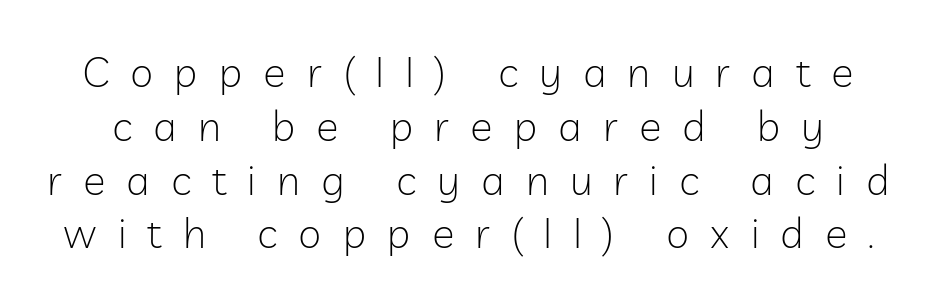
Q: Is the text bold? A: No.
Q: Is the text italic (slanted)? A: No, it is upright.
Q: Is the typeface a serif or a sans-serif typeface? A: Sans-serif.
Q: Is the text underlined? A: No.
Q: Is the spacing between letters normal or unusually wide? A: Unusually wide.
Q: Is the spacing between lines tight, normal or loose? A: Normal.
Q: Width (condensed, normal, or wide)? A: Normal.
Q: Stroke contrast? A: Low.
Q: x-height? A: Medium.
Q: Monospaced? A: No.
